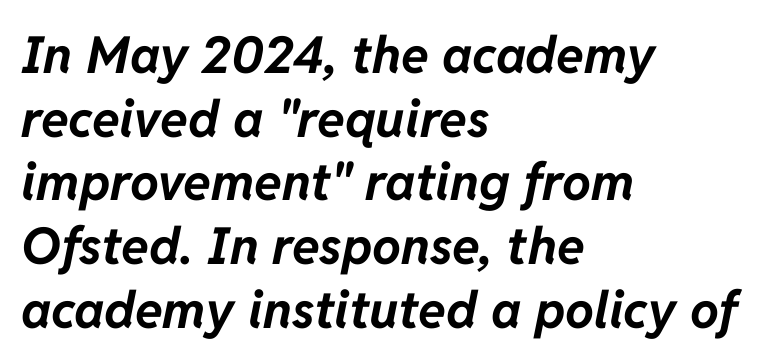
This sample has the flowing, uneven cadence of proportional lettering. A clean baseline with only descenders dipping below it. Line beginnings align vertically; line endings do not. Vertical spacing — default. Is the letter spacing exaggerated? No — it looks like the ordinary default.
